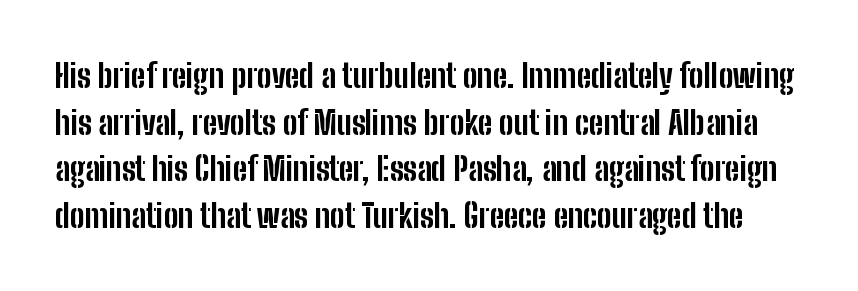
The image shows 33 px bold, condensed sans-serif type, upright; set normal line spacing (1.41x), normal letter spacing, not underlined; low stroke contrast and a medium x-height.
